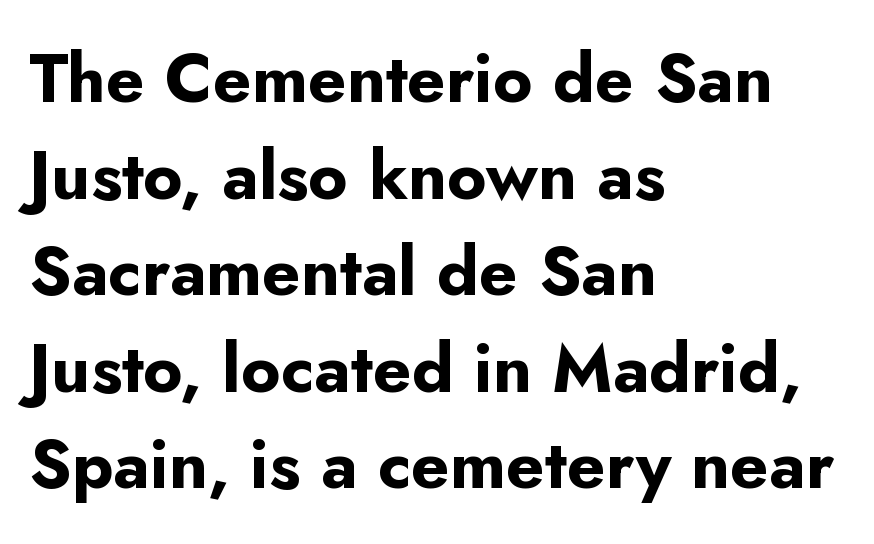
The image shows 68 px bold sans-serif type, upright; set left-aligned, normal line spacing (1.42x), normal letter spacing, not underlined; low stroke contrast and a small x-height.
